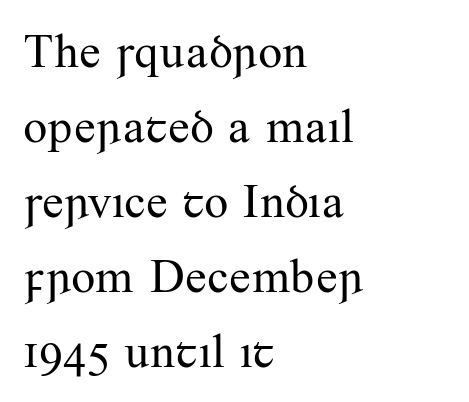
Q: Is the text bold? A: No.
Q: Is the text italic (slanted)? A: No, it is upright.
Q: Is the typeface a serif or a sans-serif typeface? A: Serif.
Q: Is the text underlined? A: No.
Q: How is the paragraph aligned? A: Left-aligned.
Q: Is the spacing between letters normal or unusually wide? A: Normal.
Q: Is the spacing between lines tight, normal or loose? A: Normal.
Q: Width (condensed, normal, or wide)? A: Normal.
Q: Stroke contrast? A: Medium.
Q: x-height? A: Small.
Q: Monospaced? A: No.
